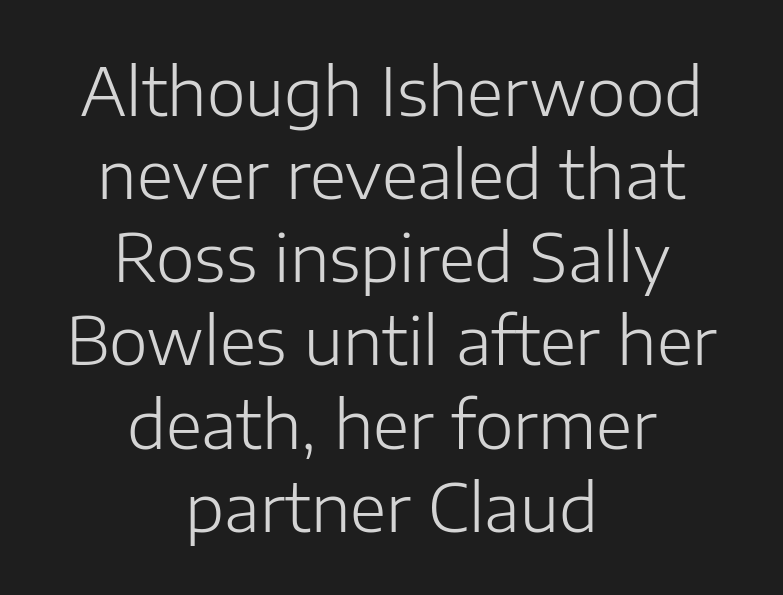
The image shows 66 px light sans-serif type, upright; set centered, normal line spacing (1.26x), normal letter spacing, not underlined; low stroke contrast and a medium x-height.
